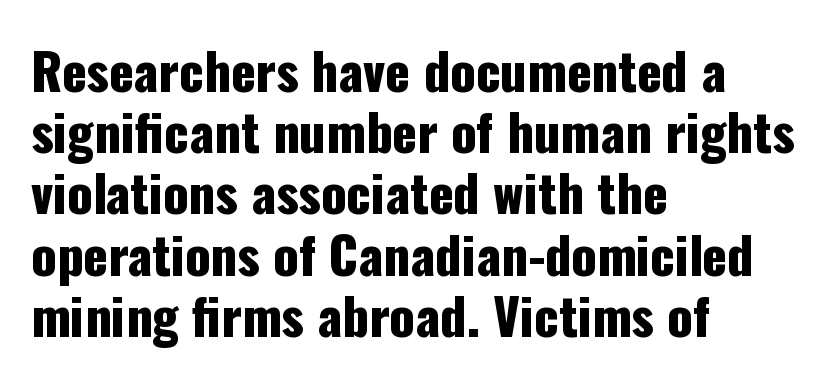
{"serif": "no", "italic": "no", "width": "condensed", "stroke_contrast": "low", "x_height": "medium", "monospaced": "no", "underline": "no", "align": "left", "line_spacing_ratio": 1.2, "letter_spacing": "normal", "letter_spacing_em": 0.0, "glyph_px": 51}
